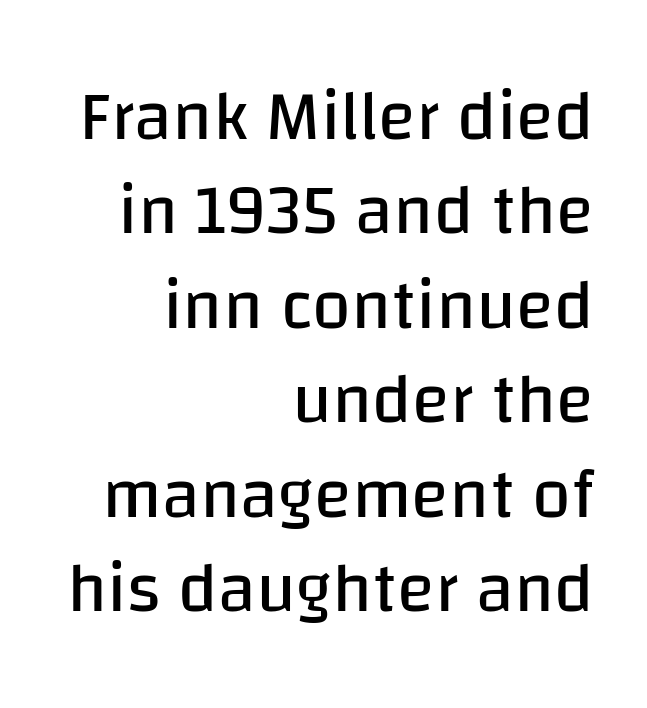
Q: Is the text bold? A: No.
Q: Is the text italic (slanted)? A: No, it is upright.
Q: Is the typeface a serif or a sans-serif typeface? A: Sans-serif.
Q: Is the text underlined? A: No.
Q: How is the paragraph aligned? A: Right-aligned.
Q: Is the spacing between letters normal or unusually wide? A: Normal.
Q: Is the spacing between lines tight, normal or loose? A: Normal.
Q: Width (condensed, normal, or wide)? A: Normal.
Q: Stroke contrast? A: Low.
Q: x-height? A: Large.
Q: Monospaced? A: No.
